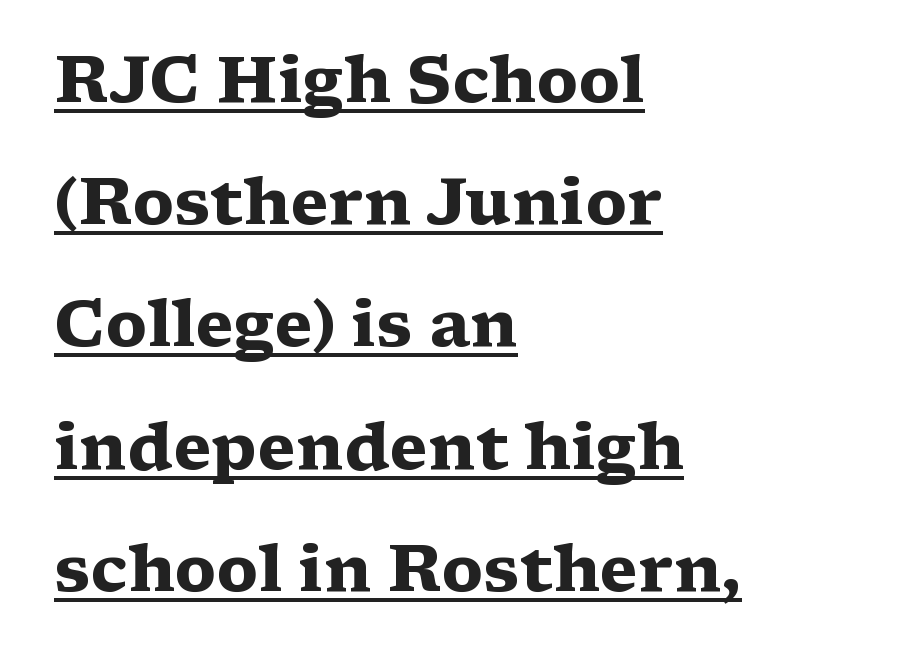
The string is rendered with underlining switched on. You could not count columns in this text — the font is proportionally spaced. The letters carry serifs — small finishing strokes at the ends of their stems. Loosely led — the rows are spread out.
